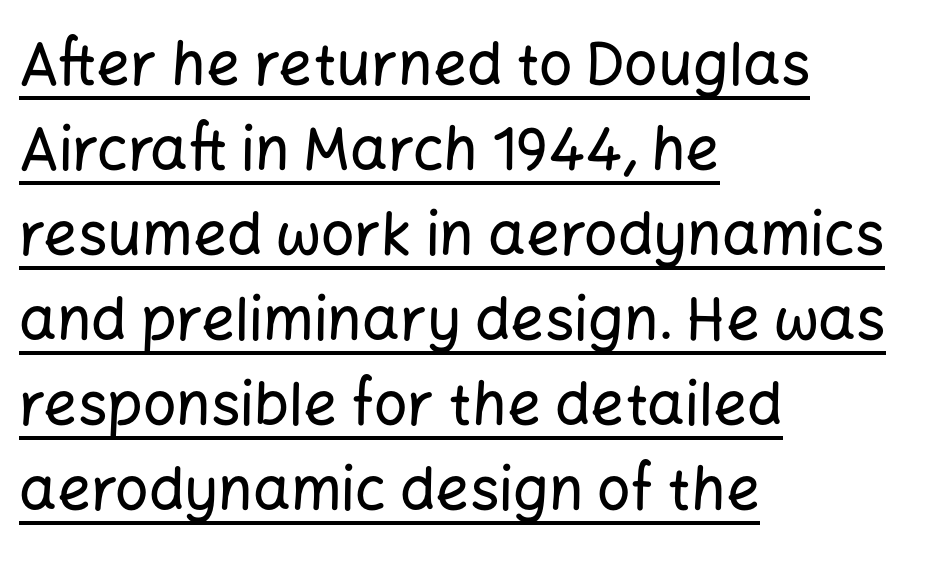
Q: Is the text italic (slanted)? A: No, it is upright.
Q: Is the typeface a serif or a sans-serif typeface? A: Sans-serif.
Q: Is the text underlined? A: Yes.
Q: How is the paragraph aligned? A: Left-aligned.
Q: Is the spacing between letters normal or unusually wide? A: Normal.
Q: Is the spacing between lines tight, normal or loose? A: Normal.
Q: Width (condensed, normal, or wide)? A: Normal.
Q: Stroke contrast? A: Low.
Q: x-height? A: Medium.
Q: Monospaced? A: No.
